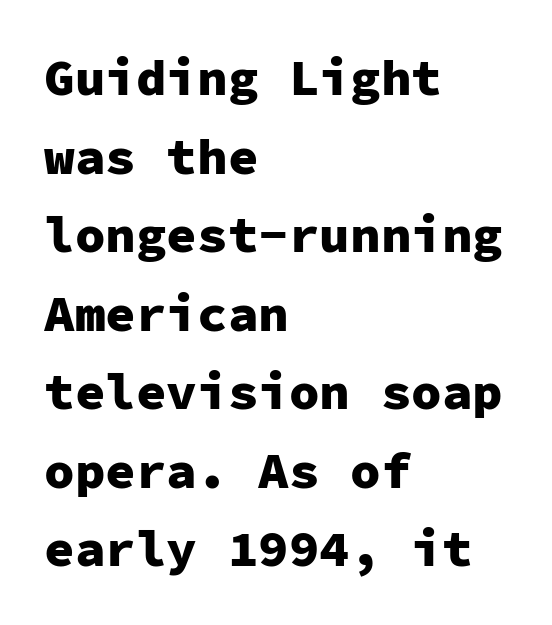
Rows of type keep a routine distance in the vertical direction. Nothing sits at the stroke ends, so this counts as sans-serif. Every stem runs plumb, perpendicular to the baseline. There is no visible air inserted between adjacent glyphs.
